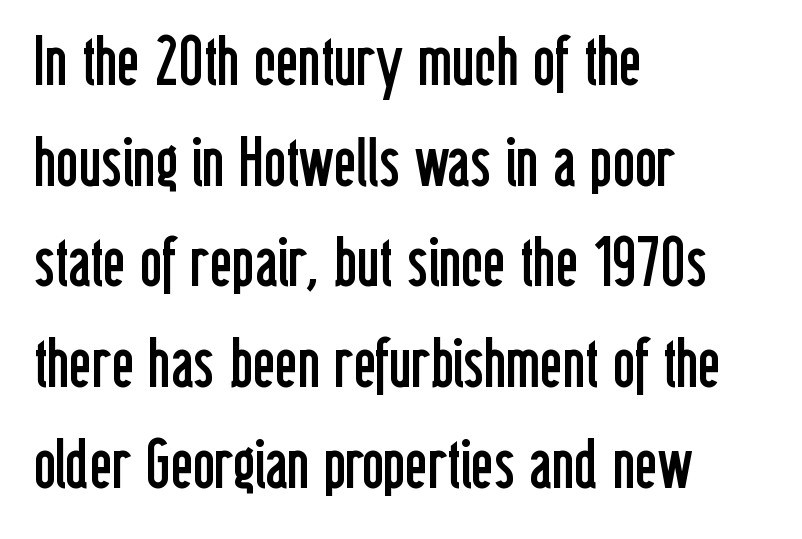
If you drew a line through each stem, it would be perfectly vertical. The line-height multiplier appears to be the usual default. The glyphs in this specimen are sans serif. You could not count columns in this text — the font is proportionally spaced.
